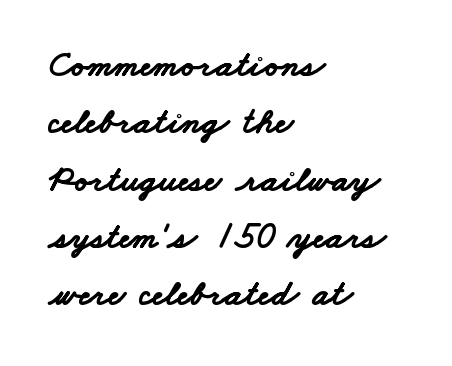
The image shows 37 px bold, wide sans-serif type; set left-aligned, normal line spacing (1.55x), normal letter spacing, not underlined; low stroke contrast and a small x-height.
